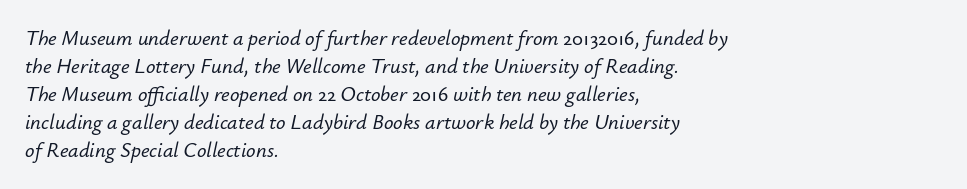
Honestly, the row spacing looks completely unremarkable. Decoration check: the copy has no underline. All the whitespace from short lines collects on the right. Style check: oblique. Standard letterfit; no display-style spreading of the glyphs.
